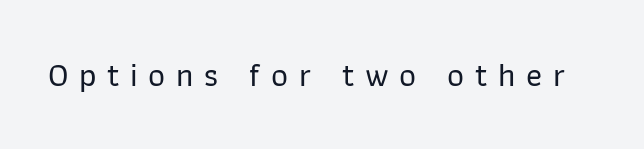
You can tell from the bare stems that sans-serif type was used. Each letter keeps its own natural width here, so spacing adapts to shape. Is there any slant? The stems are plumb. Has an underline been added? It has not. Letter spacing: wide.
